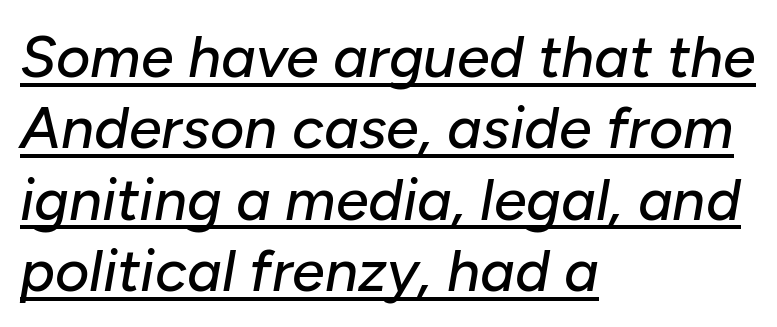
{"italic": "yes", "lean": "right", "slant_degrees": 10, "width": "normal", "stroke_contrast": "low", "x_height": "medium", "monospaced": "no", "underline": "yes", "align": "left", "line_spacing_ratio": 1.21, "letter_spacing": "normal", "letter_spacing_em": 0.0, "glyph_px": 59}
